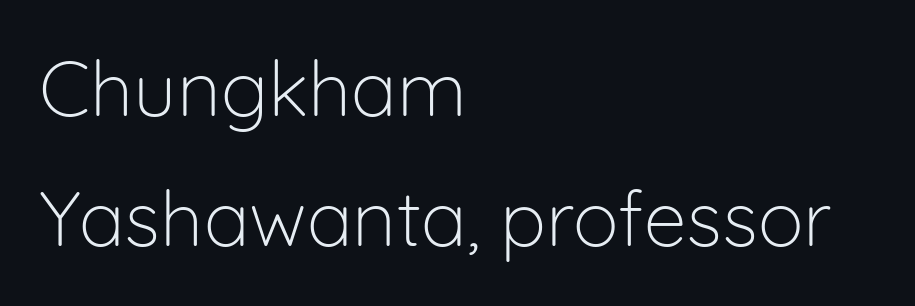
The image shows 77 px light sans-serif type, upright; set left-aligned, normal line spacing (1.69x), normal letter spacing, not underlined; low stroke contrast and a medium x-height.
